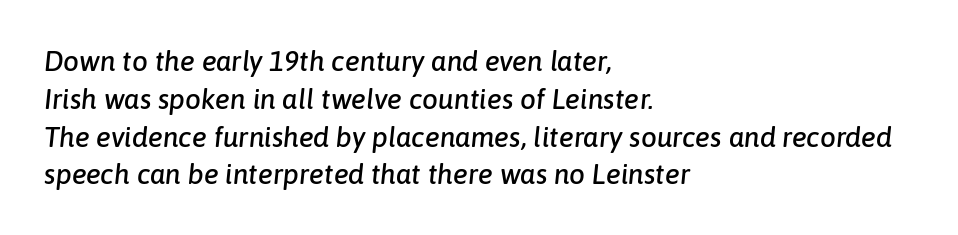
Typeset ragged right — the left edge is the straight one. The typography opts for an oblique posture over an upright one. The letters sit at their default tracking, neither squeezed nor spread. Note the varied advance widths — an 'i' is clearly narrower than an 'm'. Descenders are the only things crossing below the line.
